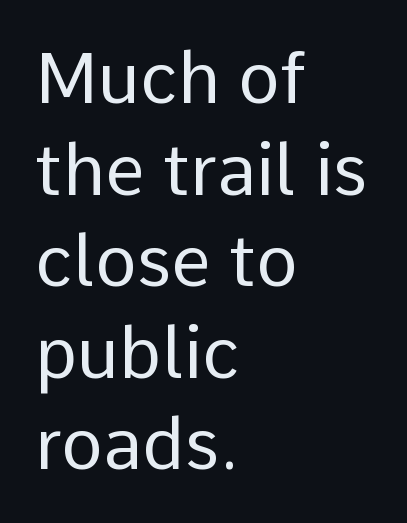
The image shows 71 px regular-weight sans-serif type, upright; set left-aligned, normal line spacing (1.29x), normal letter spacing, not underlined; low stroke contrast and a medium x-height.
